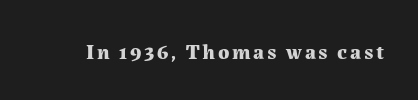
{"italic": "no", "bold": "yes", "underline": "no", "glyph_px": 21}
